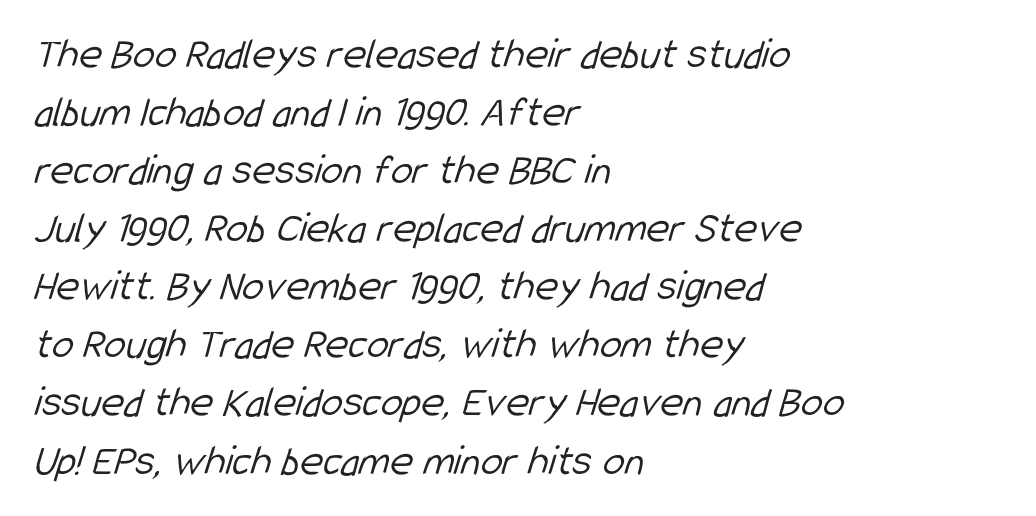
You can tell from the bare stems that sans-serif type was used. The face used here is rendered with its standard letterfit. No letter is thick-stroked: the sample isn't bold. One-word summary of the alignment: left. Spacing verdict: proportional, widths tailored to each character. Leading: standard.
